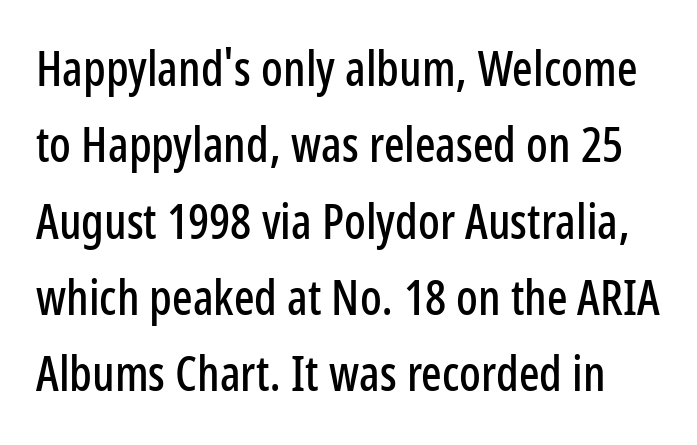
Q: Is the text italic (slanted)? A: No, it is upright.
Q: Is the typeface a serif or a sans-serif typeface? A: Sans-serif.
Q: Is the text underlined? A: No.
Q: Is the spacing between letters normal or unusually wide? A: Normal.
Q: Is the spacing between lines tight, normal or loose? A: Normal.
Q: Width (condensed, normal, or wide)? A: Condensed.
Q: Stroke contrast? A: Low.
Q: x-height? A: Medium.
Q: Monospaced? A: No.
